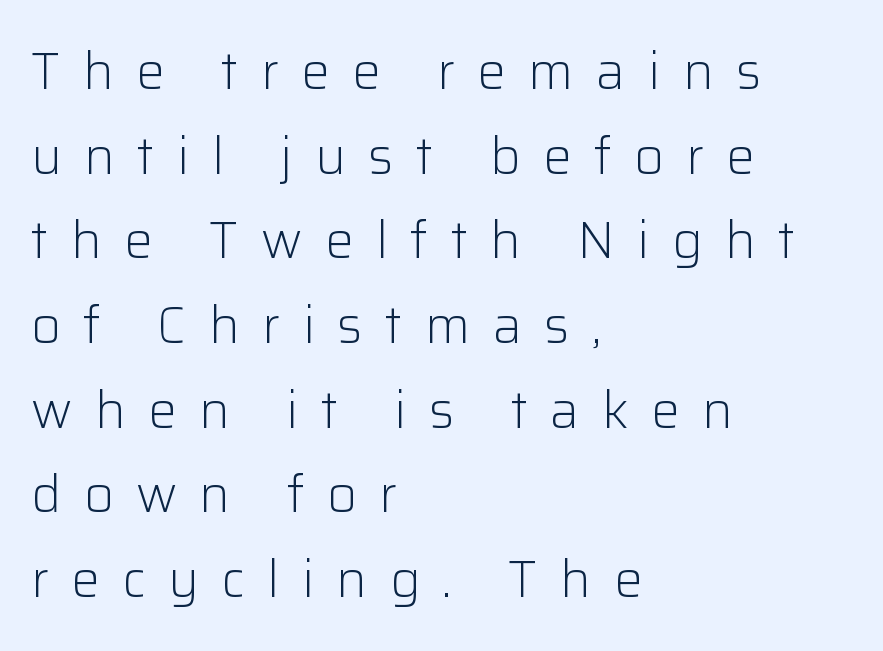
The image shows 51 px light sans-serif type, upright; set left-aligned, normal line spacing (1.66x), unusually wide letter spacing (+0.44 em), not underlined; low stroke contrast and a medium x-height.
